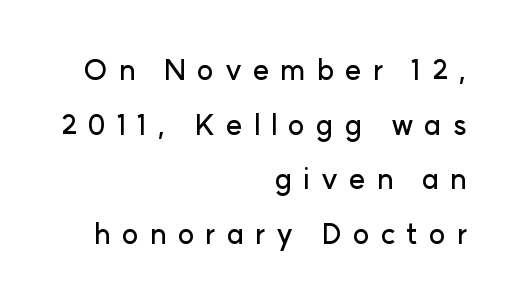
Q: Is the text italic (slanted)? A: No, it is upright.
Q: Is the typeface a serif or a sans-serif typeface? A: Sans-serif.
Q: Is the text underlined? A: No.
Q: How is the paragraph aligned? A: Right-aligned.
Q: Is the spacing between letters normal or unusually wide? A: Unusually wide.
Q: Is the spacing between lines tight, normal or loose? A: Loose.
Q: Width (condensed, normal, or wide)? A: Normal.
Q: Stroke contrast? A: Low.
Q: x-height? A: Medium.
Q: Monospaced? A: No.
